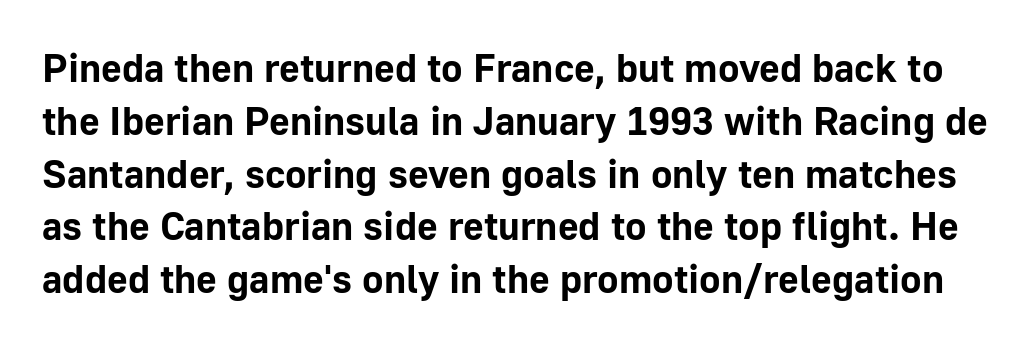
{"serif": "no", "italic": "no", "bold": "yes", "weight": "bold", "width": "normal", "stroke_contrast": "low", "x_height": "medium", "monospaced": "no", "underline": "no", "line_spacing": "normal", "line_spacing_ratio": 1.32, "letter_spacing": "normal", "letter_spacing_em": 0.0, "glyph_px": 40}
